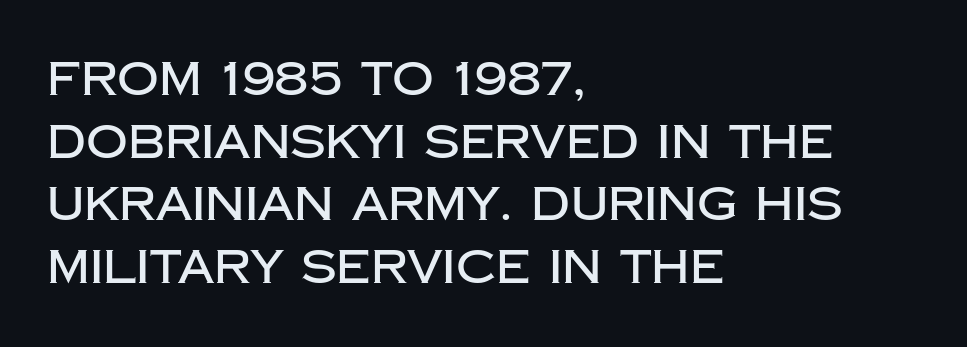
The image shows 46 px sans-serif type, upright; set left-aligned, normal line spacing (1.36x), normal letter spacing, not underlined; low stroke contrast and a large x-height.
